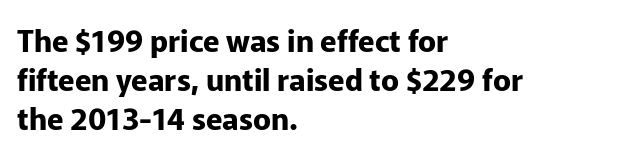
{"serif": "no", "italic": "no", "bold": "yes", "weight": "bold", "width": "normal", "stroke_contrast": "low", "x_height": "medium", "monospaced": "no", "underline": "no", "align": "left", "line_spacing": "normal", "line_spacing_ratio": 1.3, "letter_spacing": "normal", "letter_spacing_em": 0.0, "glyph_px": 30}
